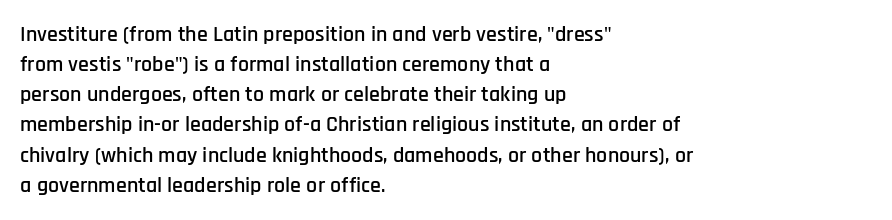
{"italic": "no", "underline": "no", "align": "left", "line_spacing": "normal", "line_spacing_ratio": 1.37, "letter_spacing": "normal", "letter_spacing_em": 0.0, "glyph_px": 22}
